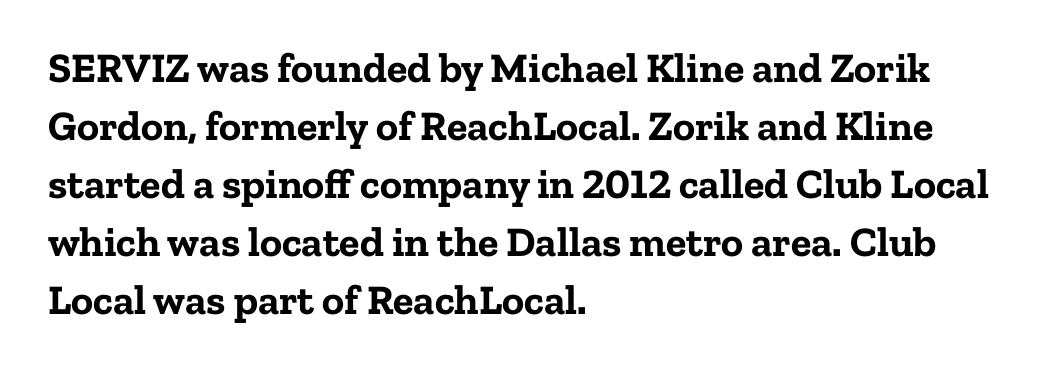
The image shows 42 px bold serif type, upright; set left-aligned, normal line spacing (1.38x), normal letter spacing, not underlined; low stroke contrast and a medium x-height.
